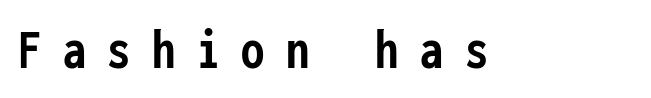
Q: Is the text bold? A: Yes.
Q: Is the text italic (slanted)? A: No, it is upright.
Q: Is the typeface a serif or a sans-serif typeface? A: Sans-serif.
Q: Is the text underlined? A: No.
Q: Is the spacing between letters normal or unusually wide? A: Unusually wide.
Q: Width (condensed, normal, or wide)? A: Condensed.
Q: Stroke contrast? A: Low.
Q: x-height? A: Medium.
Q: Monospaced? A: Yes.
